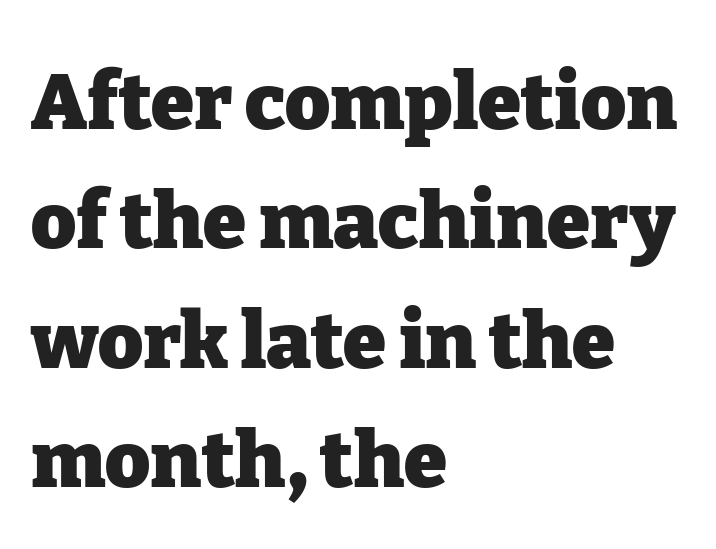
Q: Is the text bold? A: Yes.
Q: Is the text italic (slanted)? A: No, it is upright.
Q: Is the typeface a serif or a sans-serif typeface? A: Serif.
Q: Is the text underlined? A: No.
Q: How is the paragraph aligned? A: Left-aligned.
Q: Is the spacing between letters normal or unusually wide? A: Normal.
Q: Is the spacing between lines tight, normal or loose? A: Normal.
Q: Width (condensed, normal, or wide)? A: Normal.
Q: Stroke contrast? A: Low.
Q: x-height? A: Medium.
Q: Monospaced? A: No.
